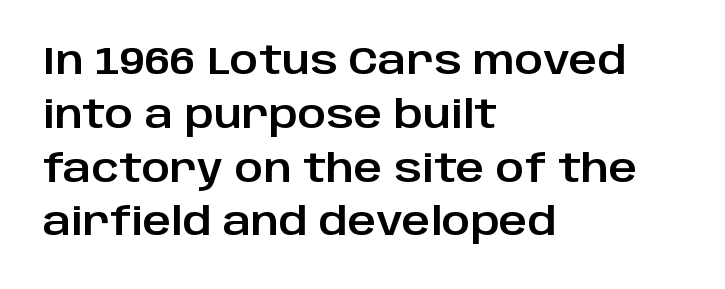
Q: Is the text italic (slanted)? A: No, it is upright.
Q: Is the typeface a serif or a sans-serif typeface? A: Sans-serif.
Q: Is the text underlined? A: No.
Q: How is the paragraph aligned? A: Left-aligned.
Q: Is the spacing between letters normal or unusually wide? A: Normal.
Q: Is the spacing between lines tight, normal or loose? A: Normal.
Q: Width (condensed, normal, or wide)? A: Normal.
Q: Stroke contrast? A: Low.
Q: x-height? A: Large.
Q: Monospaced? A: No.
